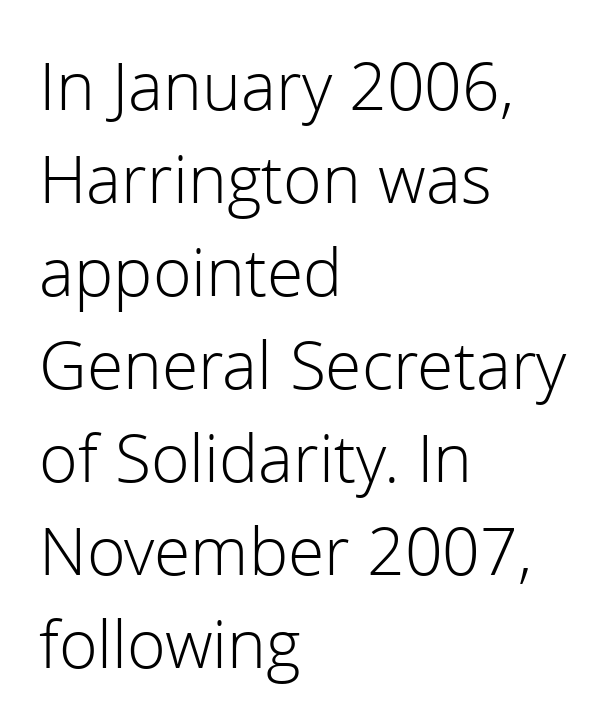
Q: Is the text bold? A: No.
Q: Is the text italic (slanted)? A: No, it is upright.
Q: Is the typeface a serif or a sans-serif typeface? A: Sans-serif.
Q: Is the text underlined? A: No.
Q: How is the paragraph aligned? A: Left-aligned.
Q: Is the spacing between letters normal or unusually wide? A: Normal.
Q: Is the spacing between lines tight, normal or loose? A: Normal.
Q: Width (condensed, normal, or wide)? A: Normal.
Q: x-height? A: Medium.
Q: Monospaced? A: No.
